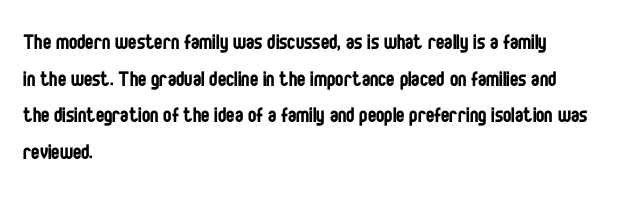
The image shows 25 px text type, upright; set left-aligned, normal line spacing (1.47x), normal letter spacing, not underlined.
